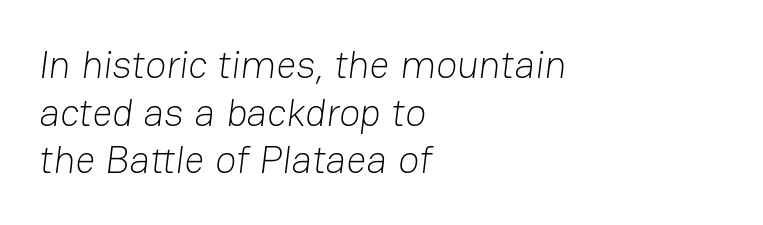
Q: Is the text bold? A: No.
Q: Is the typeface a serif or a sans-serif typeface? A: Sans-serif.
Q: Is the text underlined? A: No.
Q: How is the paragraph aligned? A: Left-aligned.
Q: Is the spacing between letters normal or unusually wide? A: Normal.
Q: Width (condensed, normal, or wide)? A: Normal.
Q: Stroke contrast? A: Low.
Q: x-height? A: Medium.
Q: Monospaced? A: No.
